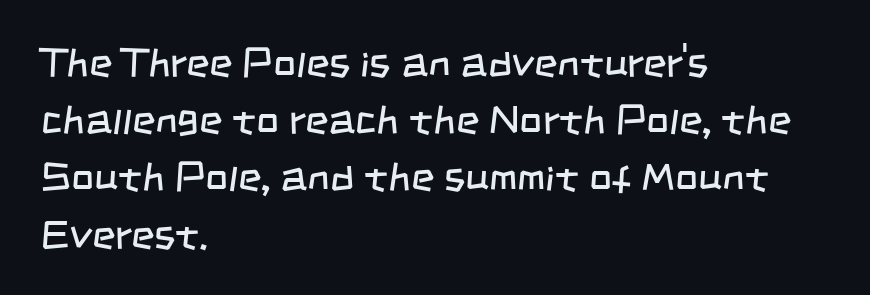
The image shows 40 px regular-weight, condensed sans-serif type; set left-aligned, normal line spacing (1.43x), normal letter spacing, not underlined; low stroke contrast and a large x-height.
